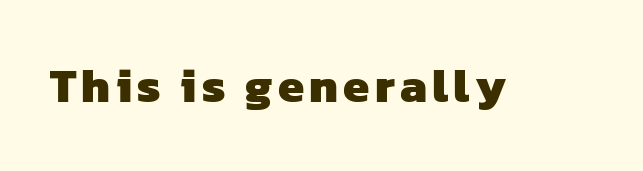
Strokes here are thick enough to call this a true bold. Note: no serifs on the glyphs. A clean baseline with only descenders dipping below it. Do the characters align in a grid? No, the font is proportional.
